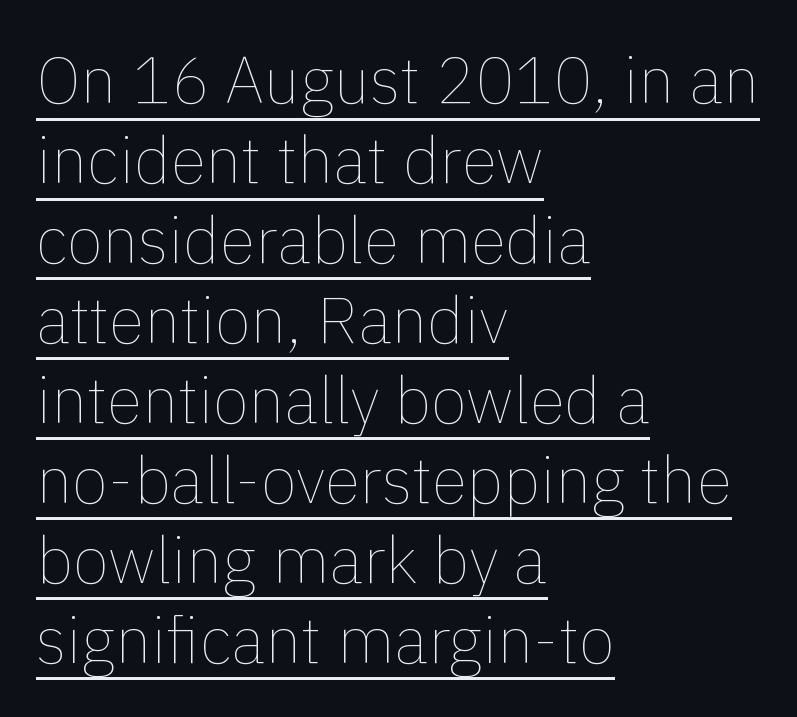
{"italic": "no", "bold": "no", "weight": "thin", "width": "normal", "x_height": "medium", "monospaced": "no", "underline": "yes", "align": "left", "line_spacing_ratio": 1.23, "letter_spacing": "normal", "letter_spacing_em": 0.0, "glyph_px": 65}
